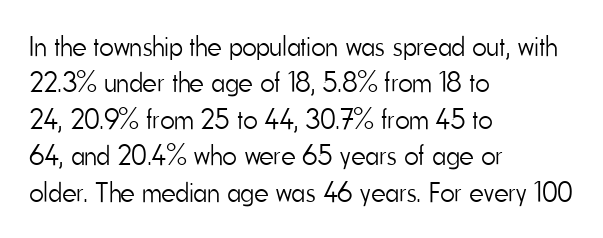
{"serif": "no", "italic": "no", "bold": "no", "weight": "light", "width": "condensed", "stroke_contrast": "low", "x_height": "small", "monospaced": "no", "underline": "no", "align": "left", "line_spacing": "normal", "line_spacing_ratio": 1.3, "letter_spacing": "normal", "letter_spacing_em": 0.0, "glyph_px": 28}
